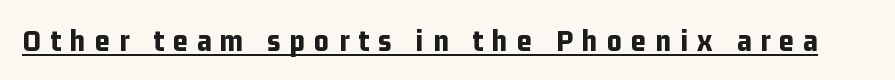
You can tell from the bare stems that sans-serif type was used. A typesetter would call this proportional, since set widths differ per character. The string is rendered with underlining switched on. I'd describe the lettering as bold — thick and assertive. Words appear elongated and porous because spacing is wide. The lettering stays uniformly vertical, giving the passage a roman look.
